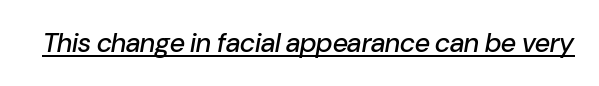
The image shows 27 px text type, italic (leaning right); set normal letter spacing, underlined.
